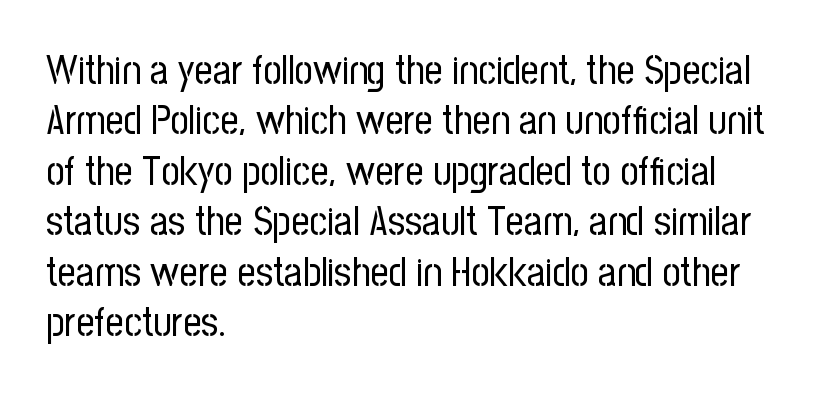
Q: Is the text bold? A: No.
Q: Is the text italic (slanted)? A: No, it is upright.
Q: Is the typeface a serif or a sans-serif typeface? A: Sans-serif.
Q: Is the text underlined? A: No.
Q: How is the paragraph aligned? A: Left-aligned.
Q: Is the spacing between letters normal or unusually wide? A: Normal.
Q: Is the spacing between lines tight, normal or loose? A: Normal.
Q: Width (condensed, normal, or wide)? A: Condensed.
Q: Stroke contrast? A: Low.
Q: x-height? A: Medium.
Q: Monospaced? A: No.
